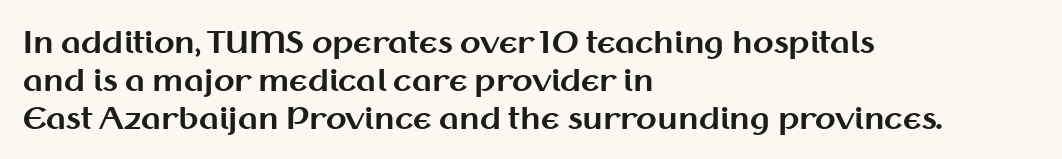
Q: Is the text bold? A: Yes.
Q: Is the text italic (slanted)? A: No, it is upright.
Q: Is the typeface a serif or a sans-serif typeface? A: Sans-serif.
Q: Is the text underlined? A: No.
Q: How is the paragraph aligned? A: Left-aligned.
Q: Is the spacing between letters normal or unusually wide? A: Normal.
Q: Is the spacing between lines tight, normal or loose? A: Normal.
Q: Width (condensed, normal, or wide)? A: Normal.
Q: Stroke contrast? A: Medium.
Q: x-height? A: Medium.
Q: Monospaced? A: No.
